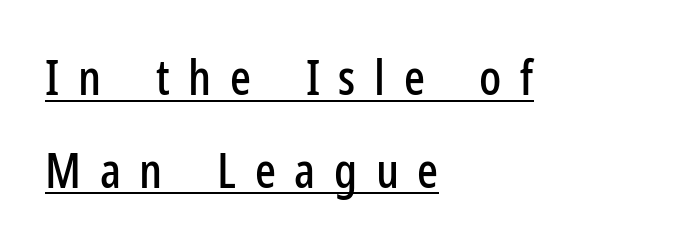
The lines in this sample share a left origin and differ only in where they stop. A baseline rule has been typeset under these characters. What stands out about the letter spacing? Its width — letters are far apart. Each letter's strokes conclude bluntly, with no projecting serifs.
